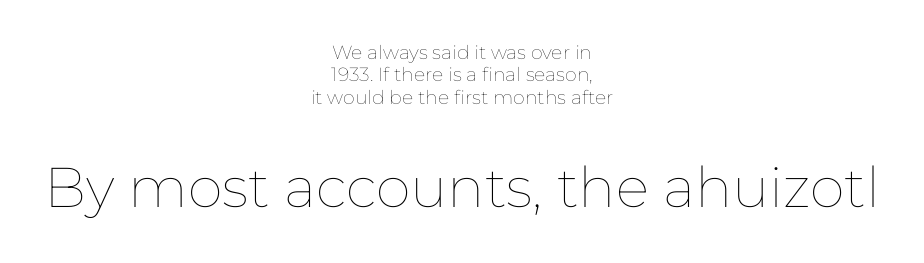
Letters rest on an invisible, unmarked baseline. Tracking here is standard; glyphs follow each other at the usual distance. The more generous point size was reserved for the lower chunk. It's the straight-up-and-down kind of type. The setting favours the middle, as headings and verse often do.
